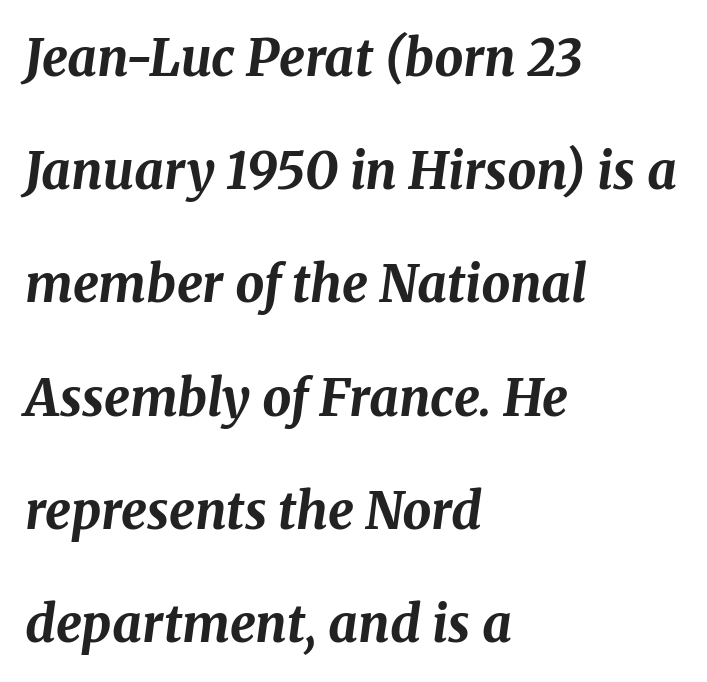
The image shows 51 px bold type, italic (leaning right); set left-aligned, loose line spacing (2.22x), normal letter spacing, not underlined; medium stroke contrast and a medium x-height.
